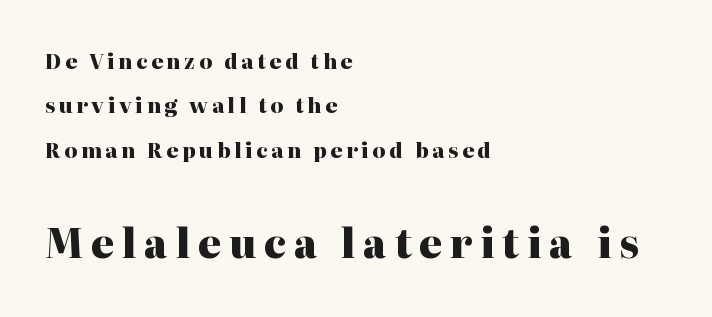
The image shows 40 px heavy serif type, upright; set left-aligned, loose line spacing (2.22x), not underlined; the second (bottom) block is 2.0x larger; high stroke contrast and a medium x-height.
